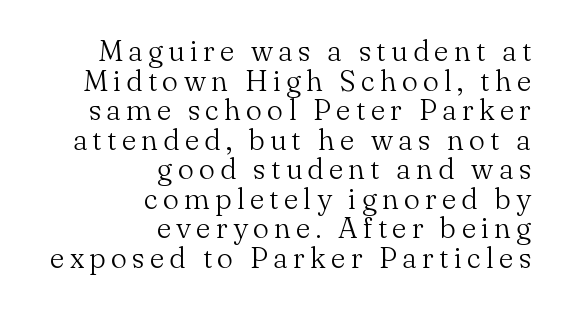
The image shows 29 px light serif type, upright; set right-aligned, tight line spacing (1.02x), not underlined; medium stroke contrast and a small x-height.
